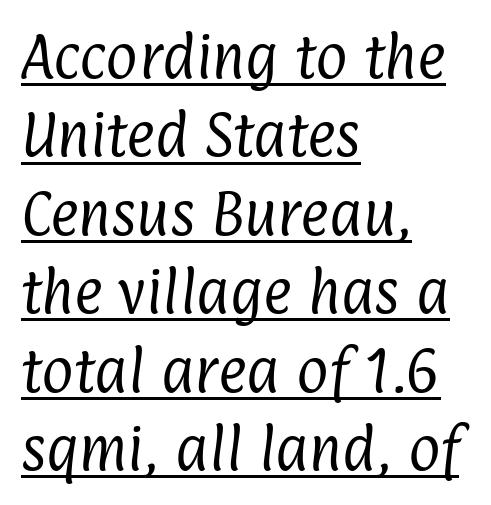
{"serif": "no", "bold": "no", "weight": "regular", "width": "condensed", "stroke_contrast": "low", "x_height": "medium", "monospaced": "no", "underline": "yes", "align": "left", "line_spacing": "normal", "line_spacing_ratio": 1.6, "letter_spacing": "normal", "letter_spacing_em": 0.0, "glyph_px": 49}
